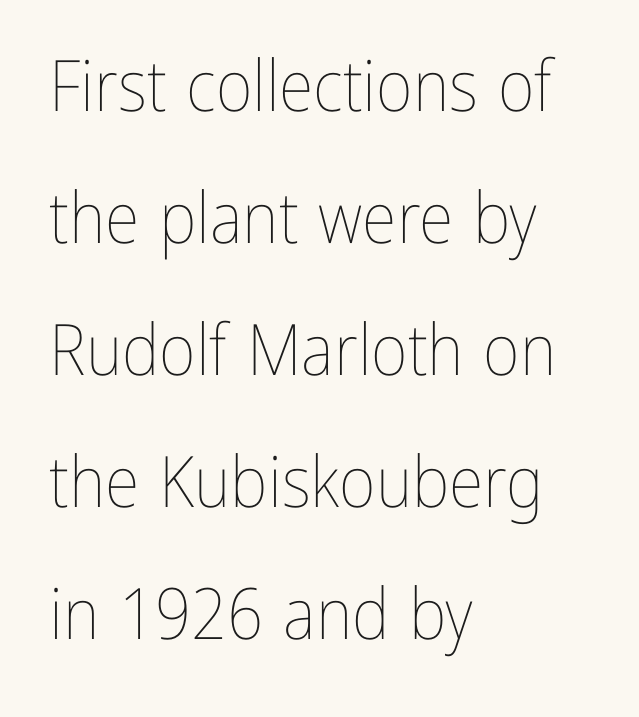
The font's upright variant was chosen for this text. Letters rest on an invisible, unmarked baseline. The letterforms sit at book weight or below. Spacing verdict: proportional, widths tailored to each character.
